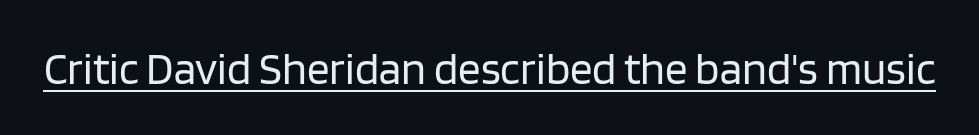
The image shows 45 px regular-weight sans-serif type, upright; set normal letter spacing, underlined; low stroke contrast and a large x-height.
